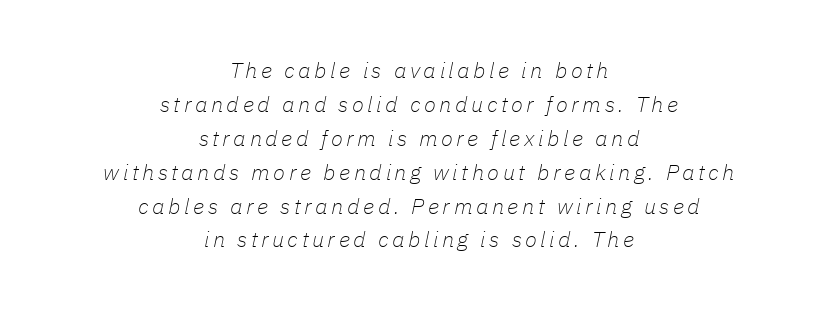
The image shows 22 px text type, italic (leaning right); set centered, normal line spacing (1.54x), not underlined.
